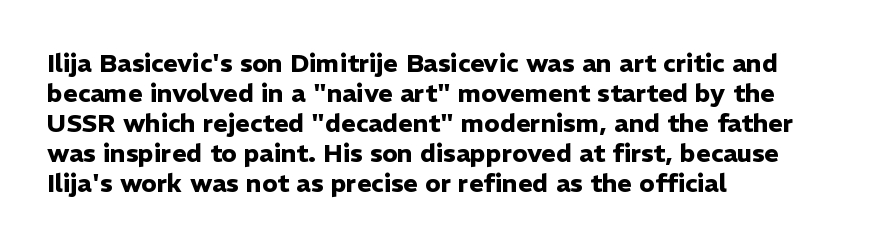
The image shows 25 px bold type, upright; set left-aligned, line spacing 1.2x, normal letter spacing, not underlined.
